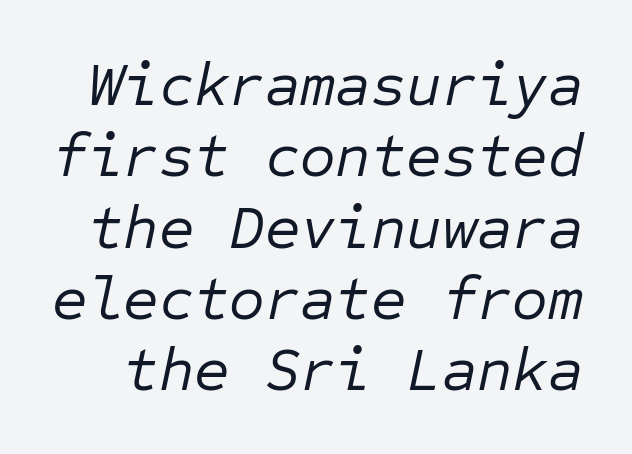
The image shows 61 px regular-weight type, italic (leaning right), monospaced; set line spacing 1.17x, normal letter spacing, not underlined; low stroke contrast and a medium x-height.
